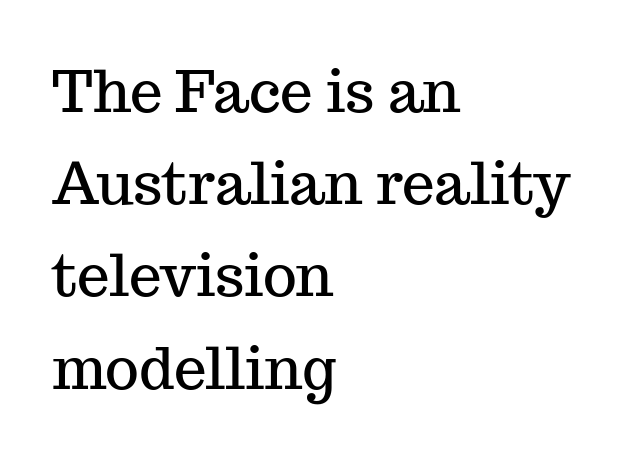
Q: Is the text italic (slanted)? A: No, it is upright.
Q: Is the typeface a serif or a sans-serif typeface? A: Serif.
Q: Is the text underlined? A: No.
Q: How is the paragraph aligned? A: Left-aligned.
Q: Is the spacing between letters normal or unusually wide? A: Normal.
Q: Is the spacing between lines tight, normal or loose? A: Normal.
Q: Width (condensed, normal, or wide)? A: Normal.
Q: Stroke contrast? A: Medium.
Q: x-height? A: Medium.
Q: Monospaced? A: No.
